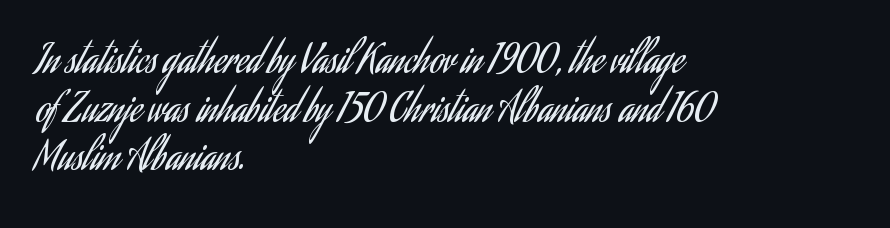
Unmarked baselines from the first word to the last. Does the leading feel generous? No, just average. Horizontal alignment here is leftward, the default for most running prose. The face used here is proportionally spaced, like ordinary book or web type. Weight: in the light-to-regular range.
